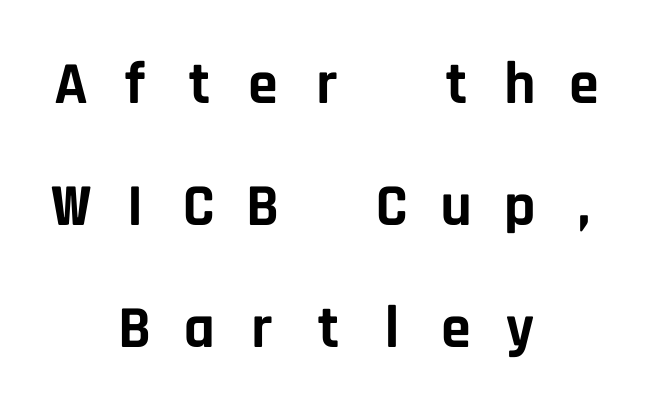
Q: Is the text bold? A: Yes.
Q: Is the text italic (slanted)? A: No, it is upright.
Q: Is the typeface a serif or a sans-serif typeface? A: Sans-serif.
Q: Is the text underlined? A: No.
Q: How is the paragraph aligned? A: Centered.
Q: Is the spacing between letters normal or unusually wide? A: Unusually wide.
Q: Is the spacing between lines tight, normal or loose? A: Loose.
Q: Width (condensed, normal, or wide)? A: Normal.
Q: Stroke contrast? A: Low.
Q: x-height? A: Large.
Q: Monospaced? A: Yes.
